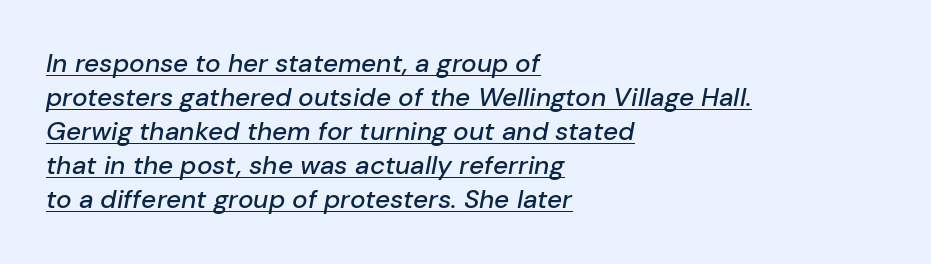
Q: Is the text italic (slanted)? A: Yes, it leans right by about 10 degrees.
Q: Is the text underlined? A: Yes.
Q: How is the paragraph aligned? A: Left-aligned.
Q: Is the spacing between letters normal or unusually wide? A: Normal.
Q: Is the spacing between lines tight, normal or loose? A: Normal.
